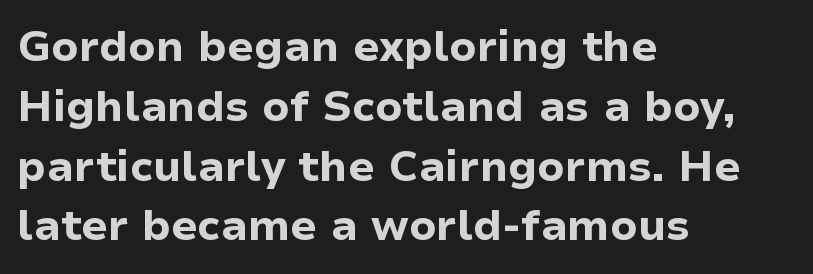
Q: Is the text bold? A: Yes.
Q: Is the text italic (slanted)? A: No, it is upright.
Q: Is the typeface a serif or a sans-serif typeface? A: Sans-serif.
Q: Is the text underlined? A: No.
Q: How is the paragraph aligned? A: Left-aligned.
Q: Is the spacing between letters normal or unusually wide? A: Normal.
Q: Is the spacing between lines tight, normal or loose? A: Normal.
Q: Width (condensed, normal, or wide)? A: Normal.
Q: Stroke contrast? A: Low.
Q: x-height? A: Medium.
Q: Monospaced? A: No.
